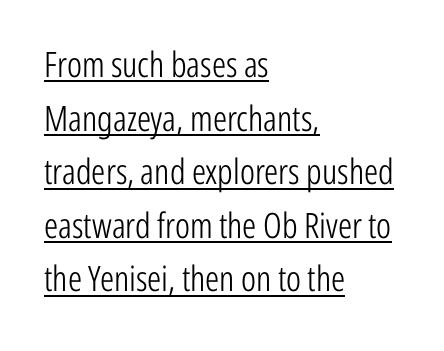
Q: Is the text bold? A: No.
Q: Is the text italic (slanted)? A: No, it is upright.
Q: Is the typeface a serif or a sans-serif typeface? A: Sans-serif.
Q: Is the text underlined? A: Yes.
Q: How is the paragraph aligned? A: Left-aligned.
Q: Is the spacing between letters normal or unusually wide? A: Normal.
Q: Is the spacing between lines tight, normal or loose? A: Normal.
Q: Width (condensed, normal, or wide)? A: Condensed.
Q: Stroke contrast? A: Low.
Q: x-height? A: Medium.
Q: Monospaced? A: No.
